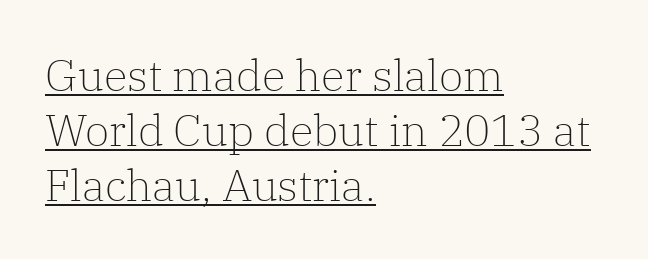
{"serif": "yes", "italic": "no", "bold": "no", "weight": "light", "width": "normal", "stroke_contrast": "low", "x_height": "medium", "monospaced": "no", "underline": "yes", "align": "left", "line_spacing": "normal", "line_spacing_ratio": 1.25, "letter_spacing": "normal", "letter_spacing_em": 0.0, "glyph_px": 44}
